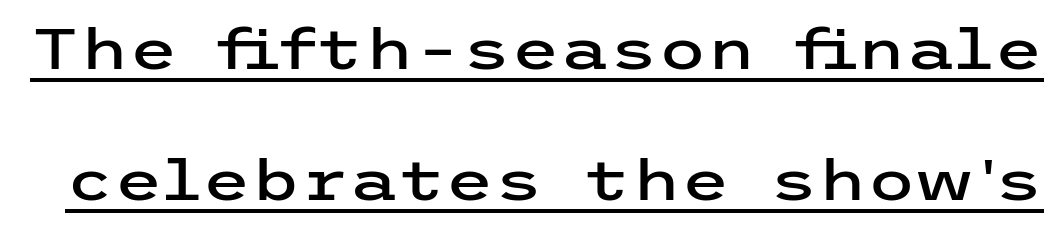
{"serif": "no", "italic": "no", "width": "wide", "stroke_contrast": "low", "x_height": "medium", "underline": "yes", "line_spacing": "loose", "line_spacing_ratio": 2.34, "letter_spacing": "normal", "letter_spacing_em": 0.0, "glyph_px": 56}
